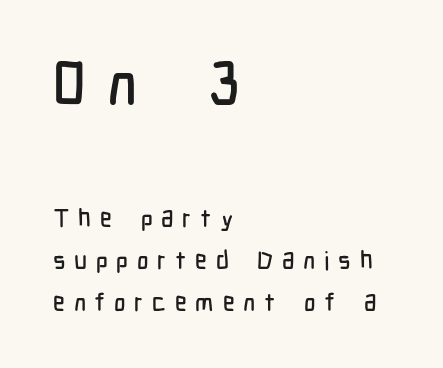
The image shows 62 px condensed sans-serif type, upright; set left-aligned, normal line spacing (1.67x), unusually wide letter spacing (+0.35 em), not underlined; the first (top) block is 2.48x larger; low stroke contrast and a medium x-height.
